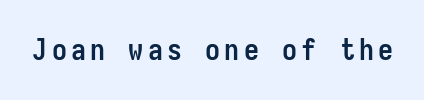
The image shows 30 px semibold, condensed sans-serif type, upright, monospaced; set not underlined; low stroke contrast and a medium x-height.
